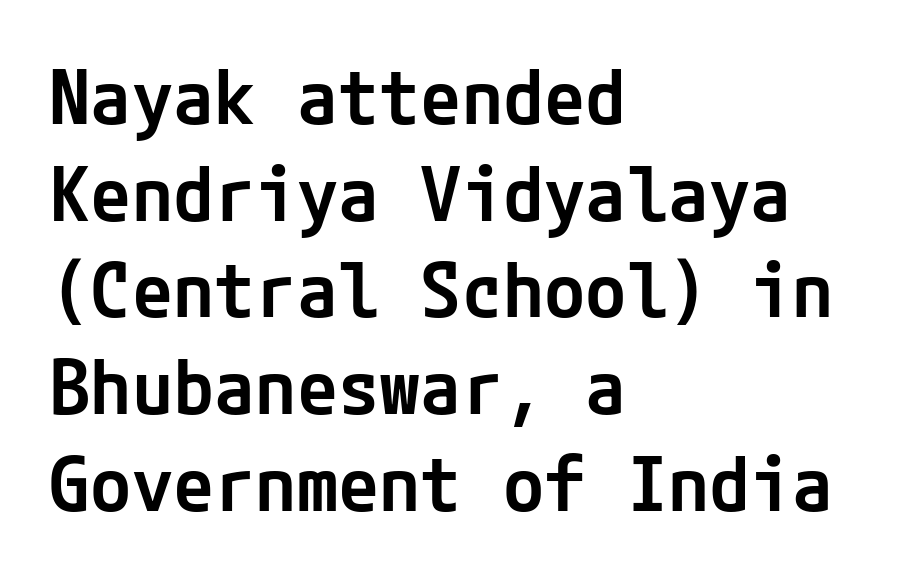
Q: Is the text bold? A: Semi-bold.
Q: Is the text italic (slanted)? A: No, it is upright.
Q: Is the typeface a serif or a sans-serif typeface? A: Sans-serif.
Q: Is the text underlined? A: No.
Q: How is the paragraph aligned? A: Left-aligned.
Q: Is the spacing between letters normal or unusually wide? A: Normal.
Q: Is the spacing between lines tight, normal or loose? A: Normal.
Q: Width (condensed, normal, or wide)? A: Normal.
Q: Stroke contrast? A: Low.
Q: x-height? A: Medium.
